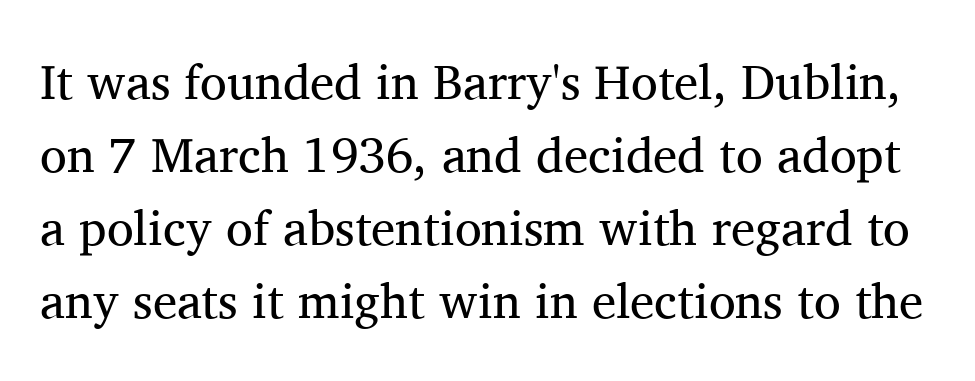
The image shows 49 px regular-weight serif type, upright; set normal line spacing (1.49x), normal letter spacing, not underlined; medium stroke contrast and a medium x-height.
